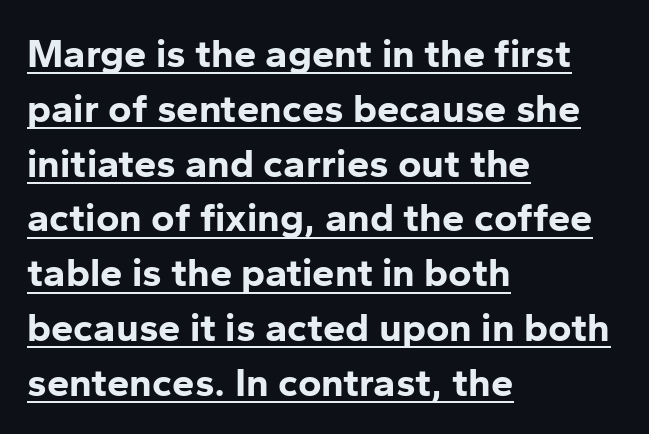
{"serif": "no", "italic": "no", "bold": "yes", "weight": "bold", "width": "normal", "stroke_contrast": "low", "x_height": "medium", "monospaced": "no", "underline": "yes", "align": "left", "line_spacing": "normal", "line_spacing_ratio": 1.37, "letter_spacing": "normal", "letter_spacing_em": 0.0, "glyph_px": 40}
